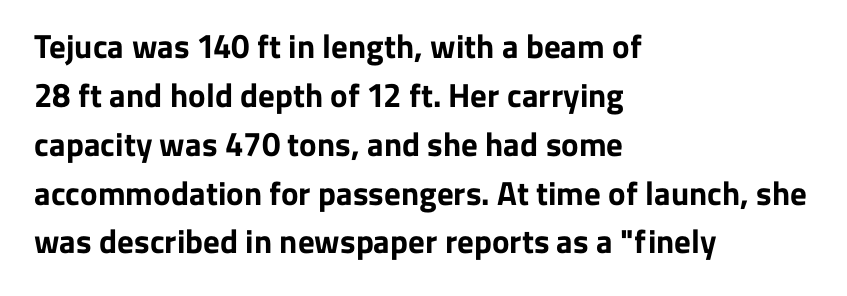
{"serif": "no", "italic": "no", "bold": "yes", "weight": "bold", "width": "normal", "stroke_contrast": "low", "x_height": "medium", "monospaced": "no", "underline": "no", "align": "left", "line_spacing": "normal", "line_spacing_ratio": 1.48, "letter_spacing": "normal", "letter_spacing_em": 0.0, "glyph_px": 33}
